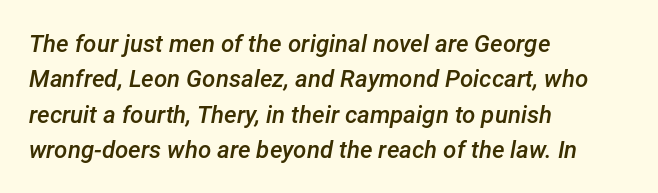
Does extra space separate the letters? No, they use regular spacing. Successive baselines arrive at the customary interval. Set as a demibold, roughly 600 on the weight scale. These lines are set flush left with a ragged right edge. The passage shown leans; its letterforms are oblique. Bare-footed words on every line.
